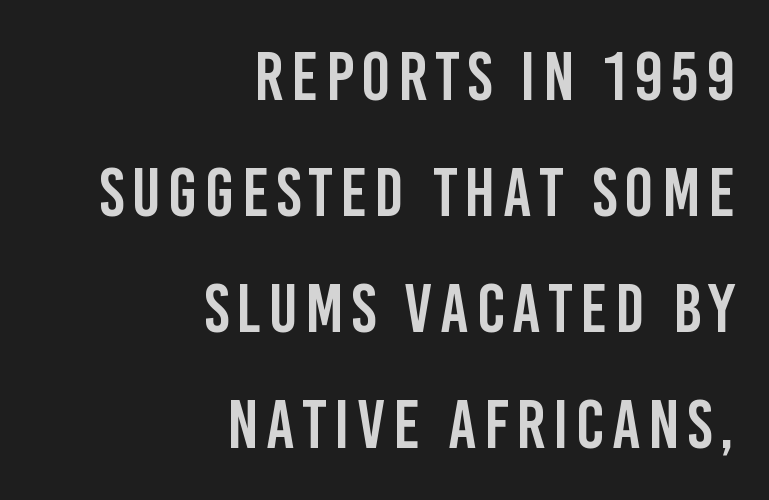
Q: Is the text italic (slanted)? A: No, it is upright.
Q: Is the typeface a serif or a sans-serif typeface? A: Sans-serif.
Q: Is the text underlined? A: No.
Q: How is the paragraph aligned? A: Right-aligned.
Q: Is the spacing between lines tight, normal or loose? A: Normal.
Q: Width (condensed, normal, or wide)? A: Condensed.
Q: Stroke contrast? A: Low.
Q: x-height? A: Large.
Q: Monospaced? A: No.
